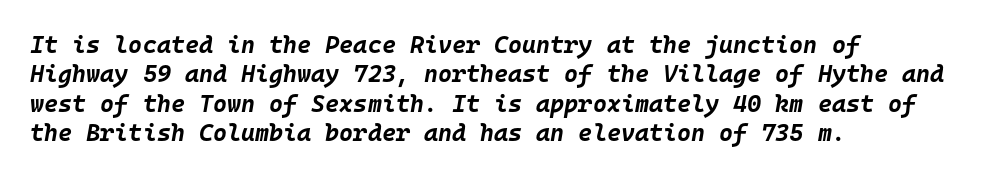
Slanted lettering throughout. Does extra space separate the letters? No, they use regular spacing. Is the block centered? No — it sits flush against the left margin. Nobody drew a line under any word here. Does the weight exceed regular? Yes, all the way to bold.
